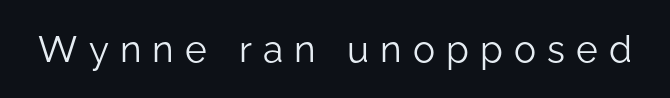
{"serif": "no", "italic": "no", "bold": "no", "weight": "light", "width": "normal", "stroke_contrast": "low", "x_height": "medium", "monospaced": "no", "underline": "no", "letter_spacing": "wide", "letter_spacing_em": 0.3, "glyph_px": 37}
